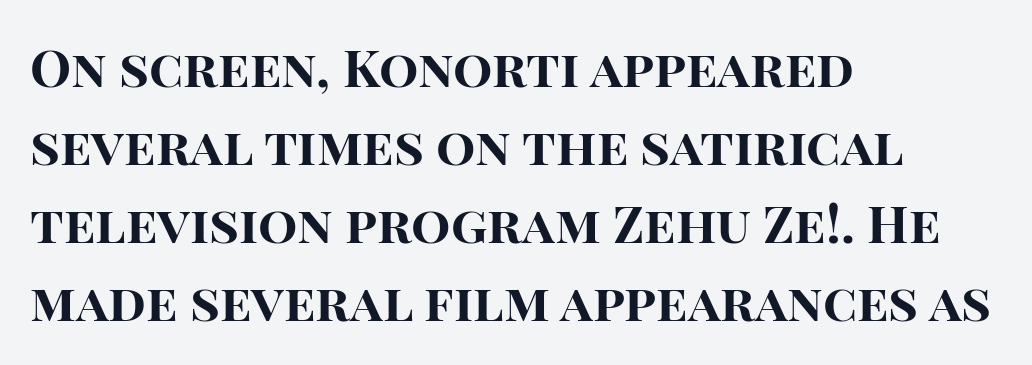
The image shows 52 px bold sans-serif type, upright; set left-aligned, normal line spacing (1.5x), normal letter spacing, not underlined; high stroke contrast and a large x-height.
